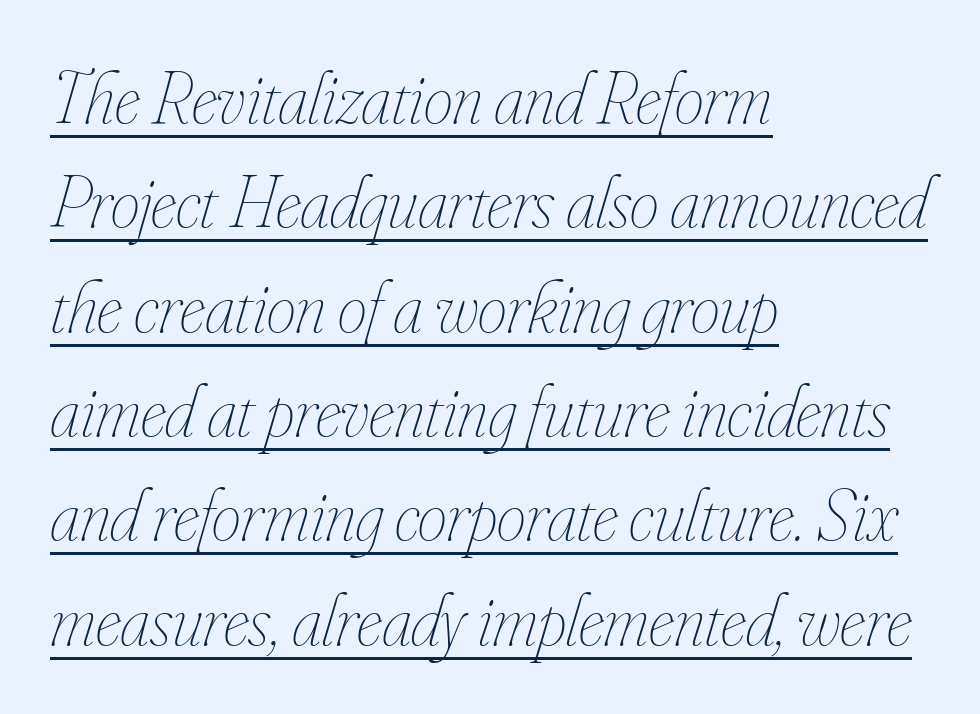
Q: Is the text bold? A: No.
Q: Is the text italic (slanted)? A: Yes, it leans right by about 16 degrees.
Q: Is the text underlined? A: Yes.
Q: How is the paragraph aligned? A: Left-aligned.
Q: Is the spacing between letters normal or unusually wide? A: Normal.
Q: Is the spacing between lines tight, normal or loose? A: Normal.
Q: Width (condensed, normal, or wide)? A: Condensed.
Q: Stroke contrast? A: Low.
Q: x-height? A: Small.
Q: Monospaced? A: No.
